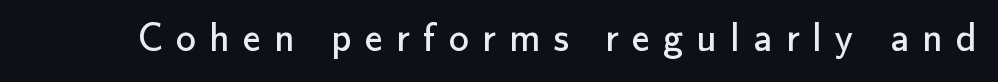
{"serif": "no", "italic": "no", "bold": "no", "weight": "regular", "width": "normal", "stroke_contrast": "low", "x_height": "small", "monospaced": "no", "underline": "no", "letter_spacing": "wide", "letter_spacing_em": 0.33, "glyph_px": 40}
